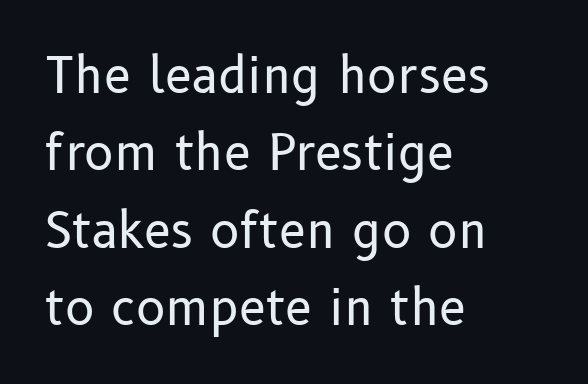
This rendering features lettering with no underline. Weight: in the light-to-regular range. Spacing between characters is what you'd get straight out of the box. Looks like regular typesetting: each glyph gets only the width it needs. Does the type have serifs? No, each stem ends abruptly. The rendering anchors every line to the left-hand side.
